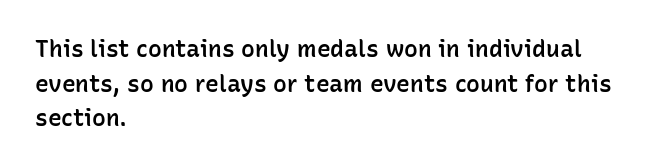
Students, observe: this is what conventionally led text looks like. Any mark beneath the type? The region is blank. On the weight axis this lands at semibold, roughly 600. These lines stack with their left ends in a neat column.
